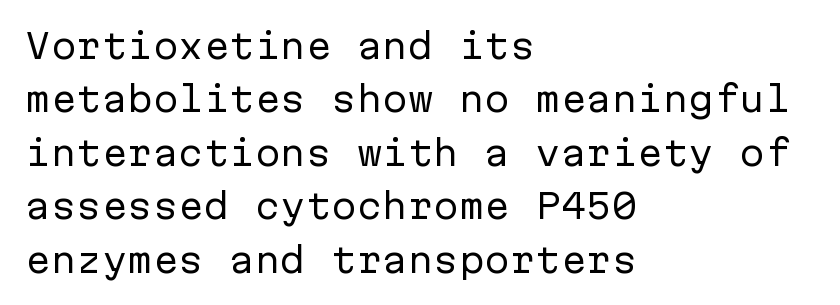
Q: Is the text bold? A: No.
Q: Is the text italic (slanted)? A: No, it is upright.
Q: Is the typeface a serif or a sans-serif typeface? A: Sans-serif.
Q: Is the text underlined? A: No.
Q: How is the paragraph aligned? A: Left-aligned.
Q: Is the spacing between letters normal or unusually wide? A: Normal.
Q: Is the spacing between lines tight, normal or loose? A: Normal.
Q: Width (condensed, normal, or wide)? A: Normal.
Q: Stroke contrast? A: Low.
Q: x-height? A: Medium.
Q: Monospaced? A: Yes.
